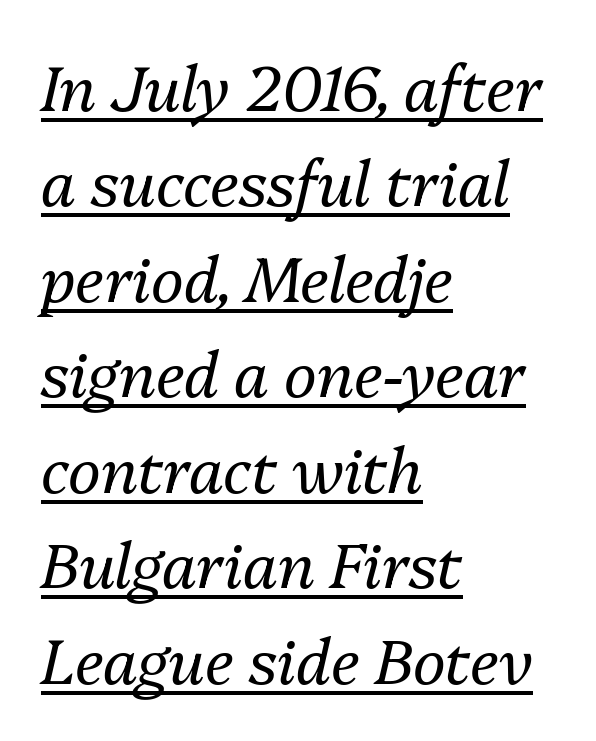
Glyph-to-glyph distance matches everyday printed text. The glyphs look as if they've been sheared to an angle. This block has exactly the height ordinary leading produces. Vertical stems look standard width or narrower in stroke.
